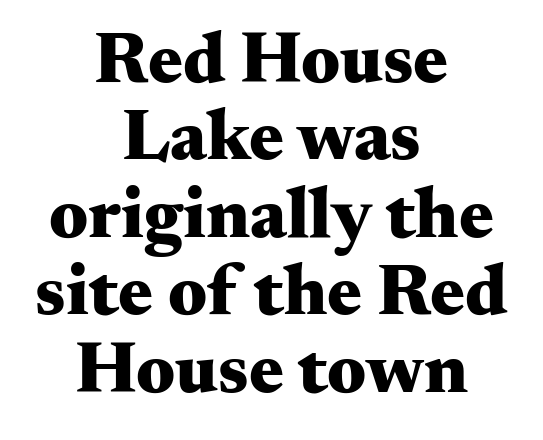
{"serif": "yes", "italic": "no", "bold": "yes", "weight": "heavy", "width": "wide", "stroke_contrast": "medium", "x_height": "small", "monospaced": "no", "underline": "no", "align": "center", "line_spacing": "tight", "line_spacing_ratio": 1.06, "letter_spacing": "normal", "letter_spacing_em": 0.0, "glyph_px": 73}
